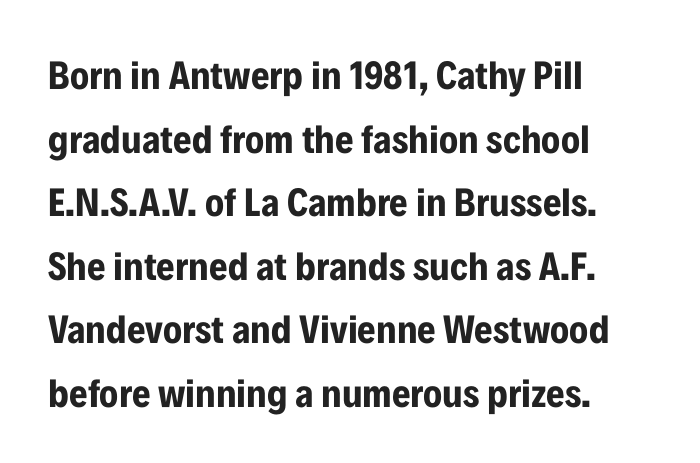
The passage shown is typed in a proportional face where columns would drift. The rendering uses a bold face; every stroke is thick and dark. Reading down the block, your eye returns to a fixed left position each line. In terms of letterspacing, this is plain default setting. Only glyphs here, with clear space below each row. The typeface chosen for these lines omits serifs.
